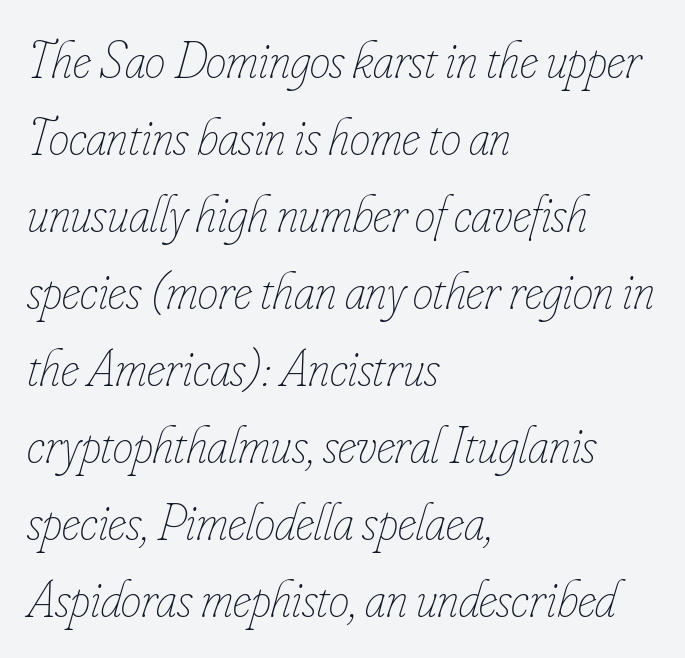
The image shows 52 px thin, condensed type, italic (leaning right); set left-aligned, normal line spacing (1.48x), normal letter spacing, not underlined; low stroke contrast and a small x-height.
